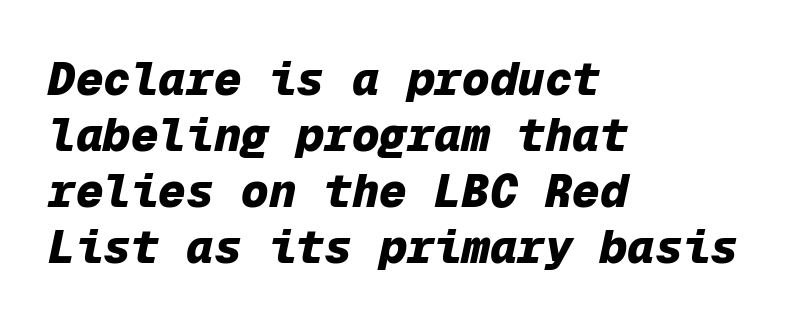
The image shows 46 px heavy type, italic (leaning right), monospaced; set left-aligned, line spacing 1.22x, normal letter spacing, not underlined; low stroke contrast and a medium x-height.
